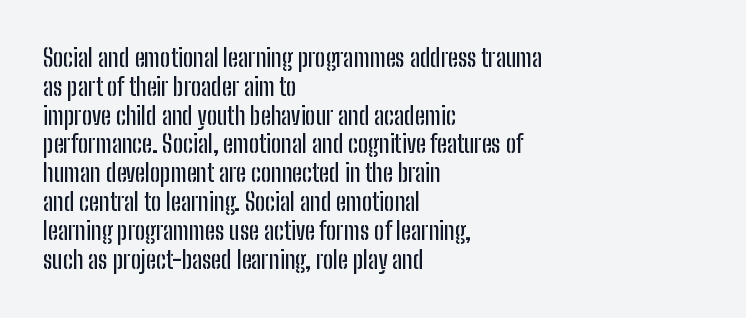
The image shows 24 px text type, upright; set left-aligned, line spacing 1.2x, normal letter spacing, not underlined.
